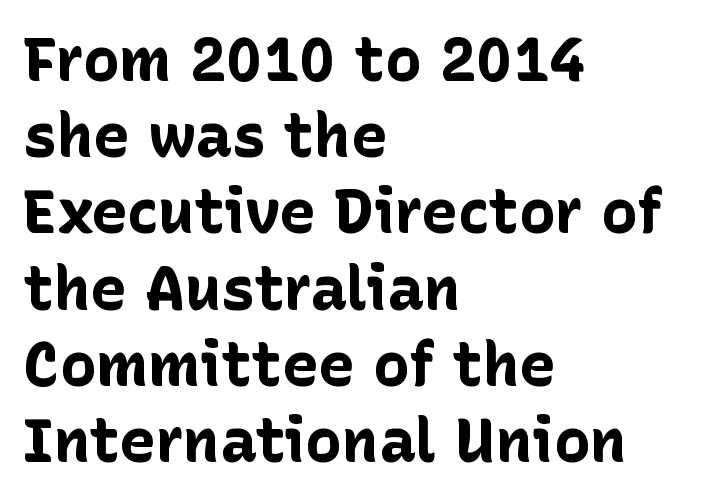
Descenders are the only things crossing below the line. This is roman type, the default non-slanted kind. This sample is left-justified, so line endings fall wherever the words run out. Honestly, the letter spacing is just normal — you wouldn't notice it. The designer went with a sans here, leaving each stem footless. Character widths vary here, with narrow letters taking less room than wide ones.
